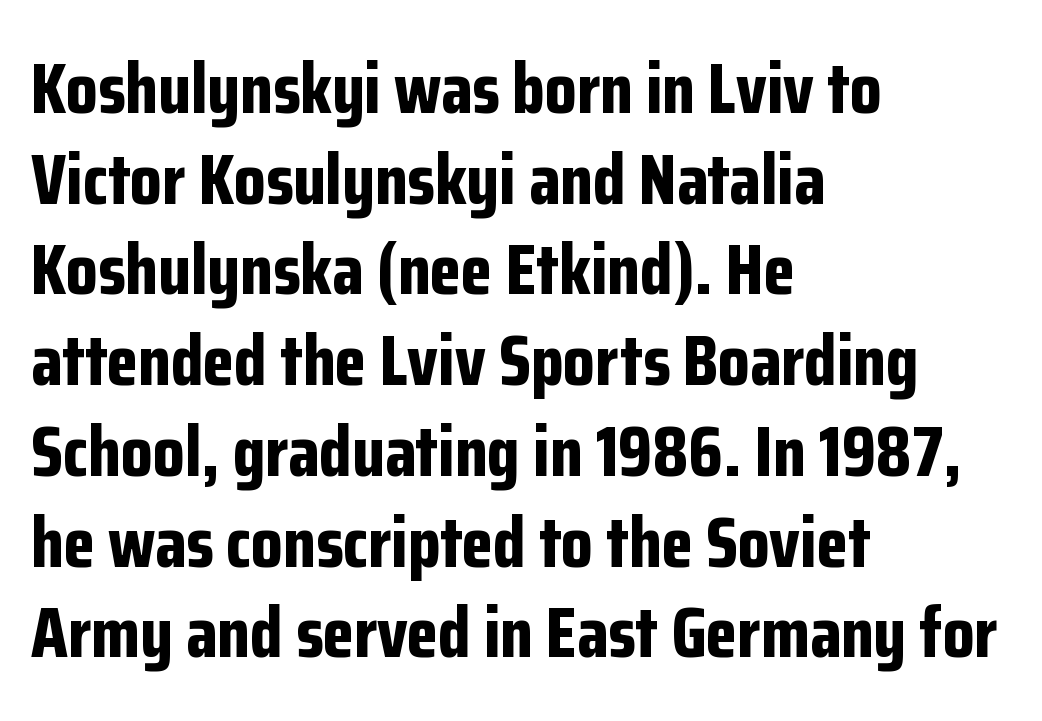
Q: Is the text bold? A: Yes.
Q: Is the text italic (slanted)? A: No, it is upright.
Q: Is the typeface a serif or a sans-serif typeface? A: Sans-serif.
Q: Is the text underlined? A: No.
Q: How is the paragraph aligned? A: Left-aligned.
Q: Is the spacing between letters normal or unusually wide? A: Normal.
Q: Is the spacing between lines tight, normal or loose? A: Normal.
Q: Width (condensed, normal, or wide)? A: Condensed.
Q: Stroke contrast? A: Low.
Q: x-height? A: Medium.
Q: Monospaced? A: No.
